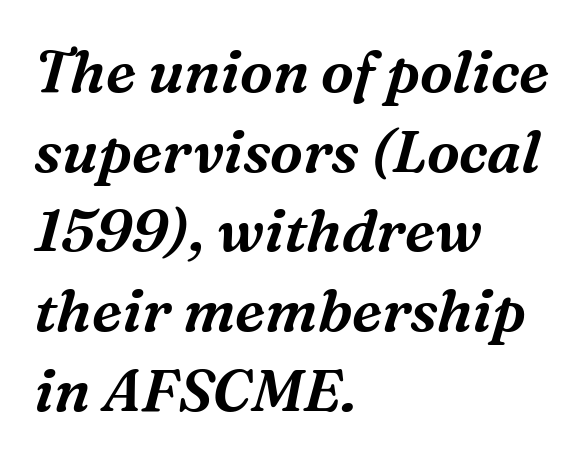
The image shows 59 px serif type, italic (leaning right); set left-aligned, normal line spacing (1.35x), normal letter spacing, not underlined; medium stroke contrast and a medium x-height.
